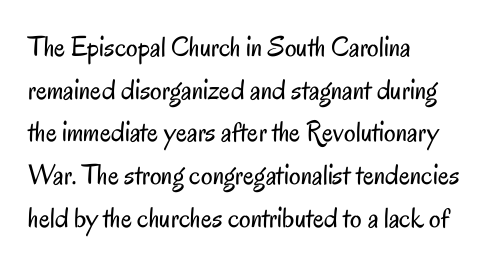
The image shows 29 px regular-weight, condensed sans-serif type, upright; set left-aligned, normal line spacing (1.47x), normal letter spacing, not underlined; low stroke contrast and a small x-height.
